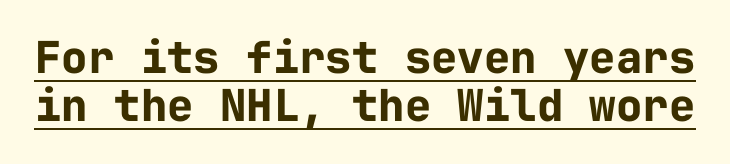
The image shows 44 px bold sans-serif type, upright, monospaced; set tight line spacing (1.1x), normal letter spacing, underlined; low stroke contrast and a medium x-height.
